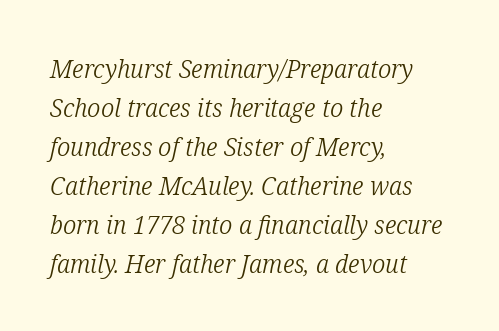
The passage shown is not underscored anywhere. Looking at the ascenders, they clearly lean. Heft: none added — not bold. One-word summary of the alignment: left.
